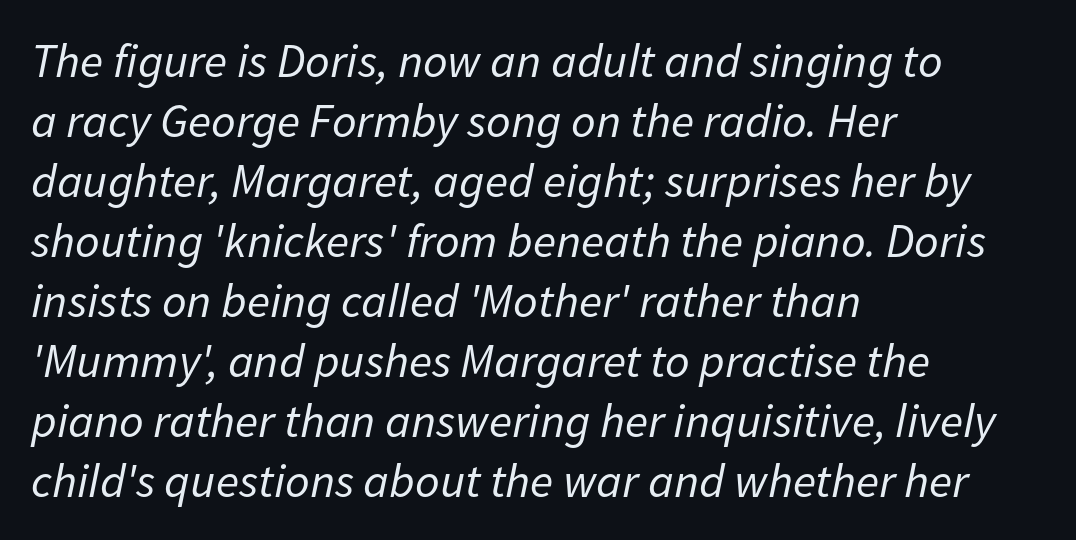
The designer left line spacing at the default. Words appear dense and cohesive because spacing is normal. Note the varied advance widths — an 'i' is clearly narrower than an 'm'. Teacher's note: observe the even left margin — that is flush-left alignment.
